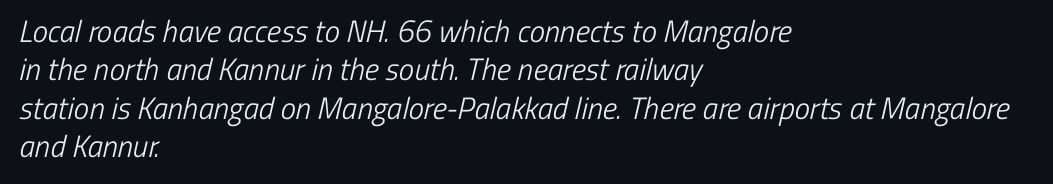
Q: Is the text bold? A: No.
Q: Is the typeface a serif or a sans-serif typeface? A: Sans-serif.
Q: Is the text underlined? A: No.
Q: How is the paragraph aligned? A: Left-aligned.
Q: Is the spacing between letters normal or unusually wide? A: Normal.
Q: Width (condensed, normal, or wide)? A: Condensed.
Q: Stroke contrast? A: Low.
Q: x-height? A: Medium.
Q: Monospaced? A: No.
